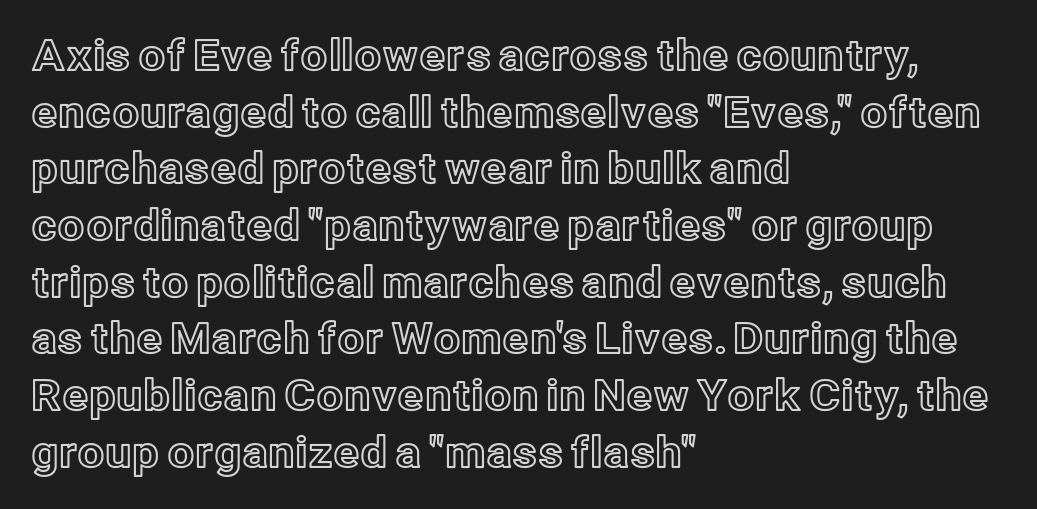
Reading down the column, the eye jumps a familiar distance to each next line. Varying glyph widths throughout — classic text-font behaviour. Line beginnings align vertically; line endings do not. Quick note: underline off. Standard letterfit; no display-style spreading of the glyphs. Posture: upright roman.
